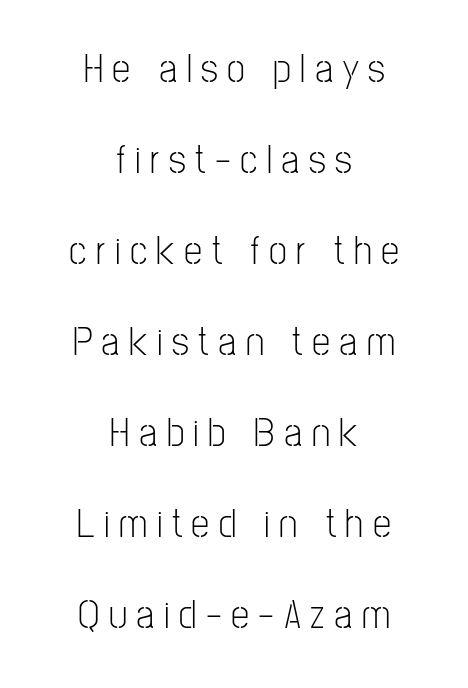
{"serif": "no", "italic": "no", "bold": "no", "weight": "light", "width": "condensed", "stroke_contrast": "low", "x_height": "medium", "monospaced": "no", "underline": "no", "align": "center", "line_spacing": "loose", "line_spacing_ratio": 2.22, "letter_spacing": "wide", "letter_spacing_em": 0.23, "glyph_px": 41}
